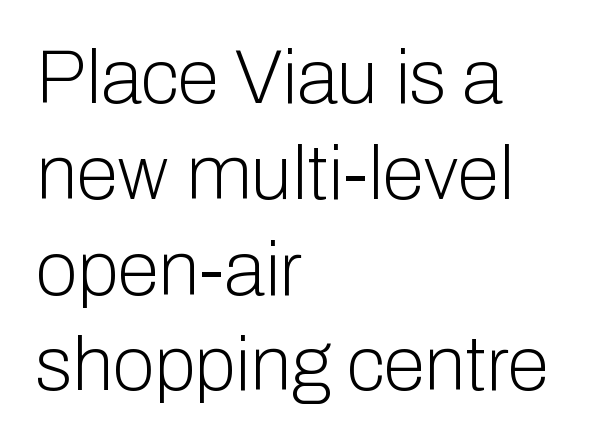
What kind of face is this? One without serifs — a sans. You can tell it's not italic because the verticals are truly vertical. In terms of leading, this rendering sits right in the middle. The passage shown is typed in a proportional face where columns would drift. The paragraph has a hard left edge and a soft right edge.
